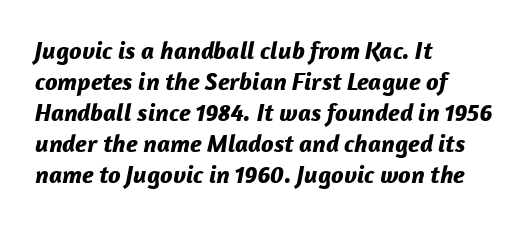
Q: Is the text bold? A: Yes.
Q: Is the text italic (slanted)? A: Yes, it leans right by about 12 degrees.
Q: Is the text underlined? A: No.
Q: How is the paragraph aligned? A: Left-aligned.
Q: Is the spacing between letters normal or unusually wide? A: Normal.
